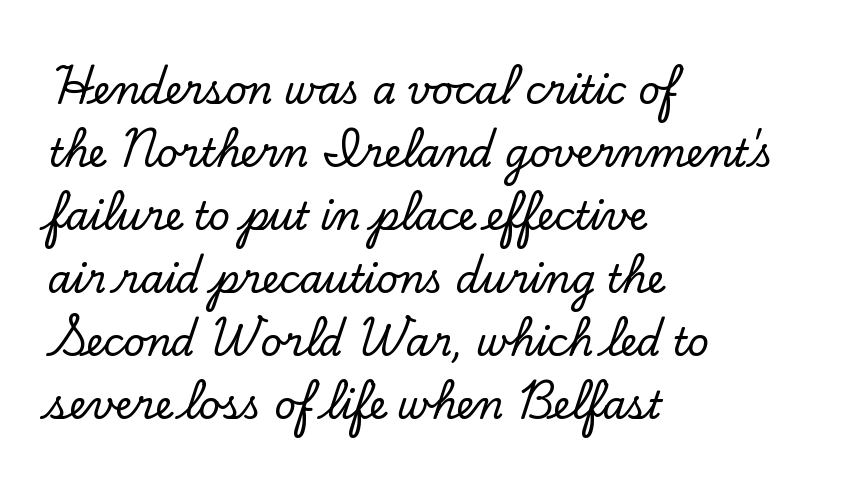
The image shows 38 px serif type; set left-aligned, normal line spacing (1.66x), normal letter spacing, not underlined; low stroke contrast and a small x-height.
